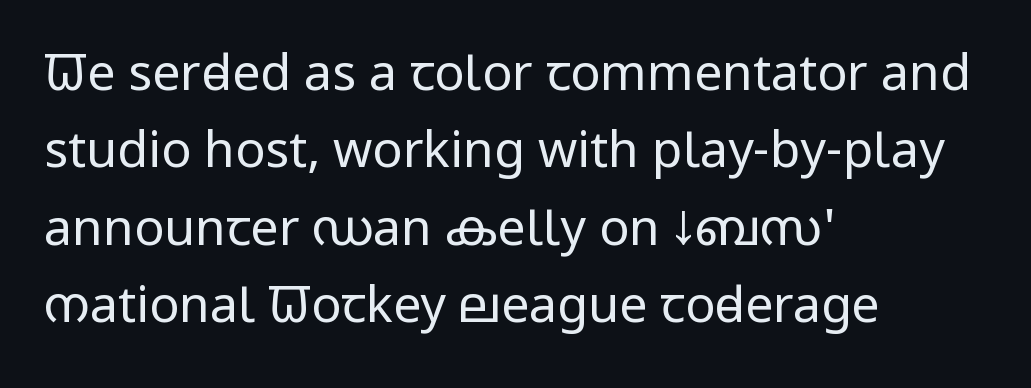
The specimen reads as upright at a glance. The paragraph has a hard left edge and a soft right edge. No chunkiness to these letters — they're not bold. Observe the absence of serifs on each vertical stroke in this sample. Varying glyph widths throughout — classic text-font behaviour. Just letters on the line, the space beneath them empty.
